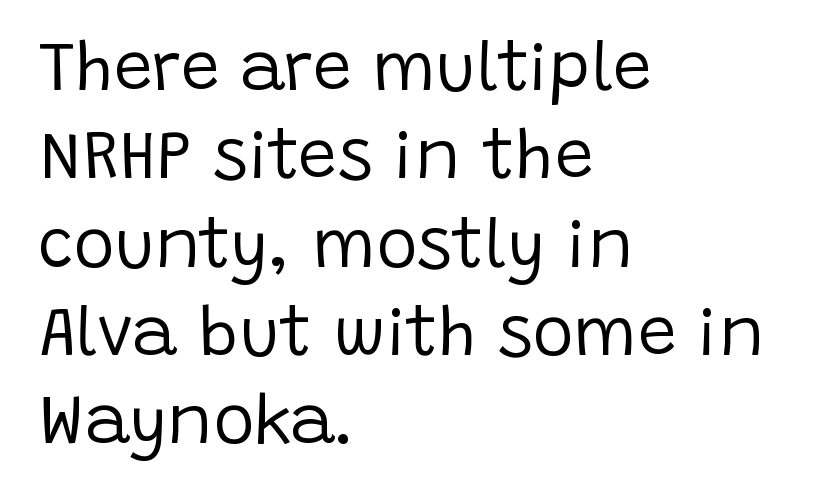
{"serif": "no", "italic": "no", "bold": "no", "weight": "regular", "width": "normal", "stroke_contrast": "low", "x_height": "large", "monospaced": "no", "underline": "no", "align": "left", "line_spacing": "normal", "line_spacing_ratio": 1.28, "letter_spacing": "normal", "letter_spacing_em": 0.0, "glyph_px": 69}
